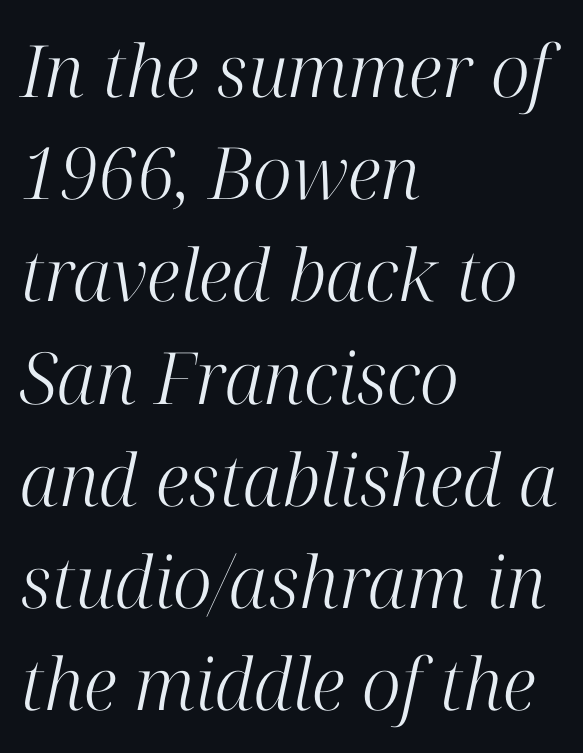
A serif font was chosen for this passage. No extra ink here — the face is not bold. Beneath every word, the page is bare. These lines stack with their left ends in a neat column. Here the designer chose a conventional face with non-uniform glyph widths. Honestly, the letter spacing is just normal — you wouldn't notice it.
